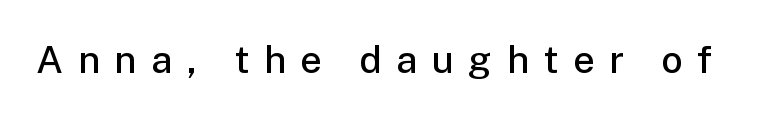
{"serif": "no", "italic": "no", "bold": "semi", "weight": "semibold", "width": "normal", "stroke_contrast": "low", "x_height": "medium", "monospaced": "no", "underline": "no", "letter_spacing": "wide", "letter_spacing_em": 0.38, "glyph_px": 38}
